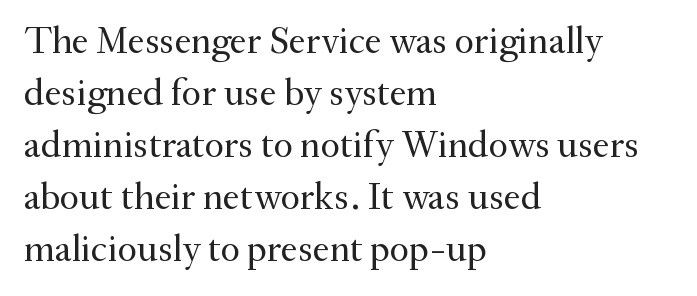
The image shows 38 px regular-weight serif type, upright; set left-aligned, normal line spacing (1.37x), normal letter spacing, not underlined; medium stroke contrast and a small x-height.
